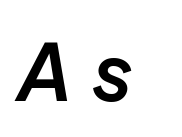
The image shows 77 px semibold type, italic (leaning right); set unusually wide letter spacing (+0.27 em), not underlined; low stroke contrast and a medium x-height.
